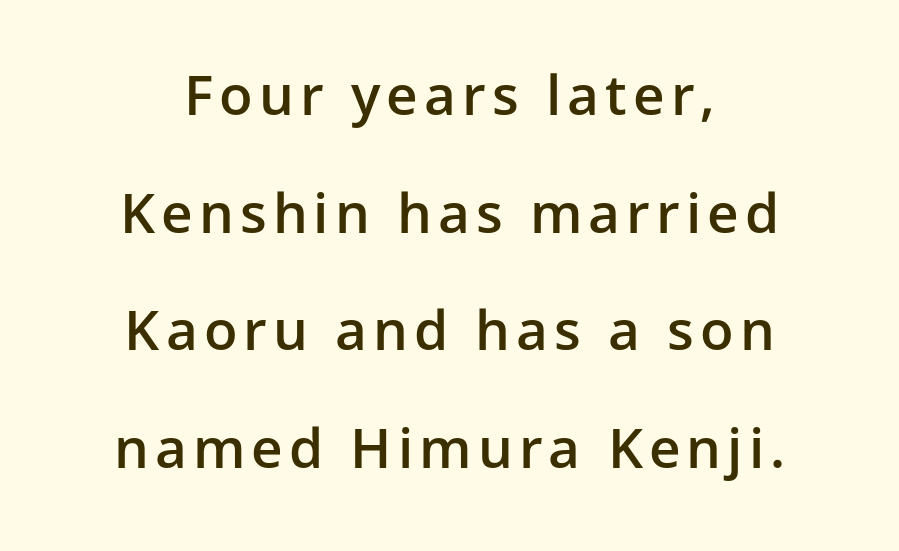
The image shows 55 px semibold sans-serif type, upright; set centered, loose line spacing (2.14x), not underlined; low stroke contrast and a medium x-height.
